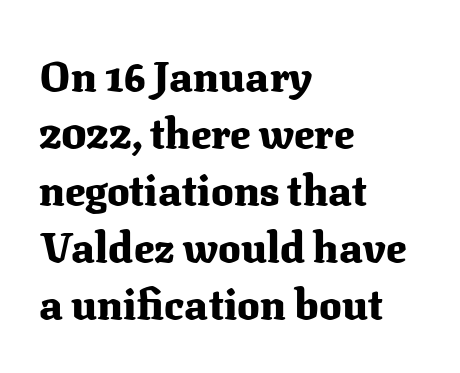
The image shows 42 px heavy serif type, upright; set left-aligned, normal line spacing (1.36x), normal letter spacing, not underlined; medium stroke contrast and a medium x-height.
